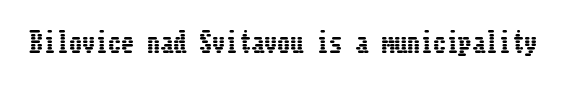
Q: Is the text italic (slanted)? A: No, it is upright.
Q: Is the text underlined? A: No.
Q: Is the spacing between letters normal or unusually wide? A: Normal.
